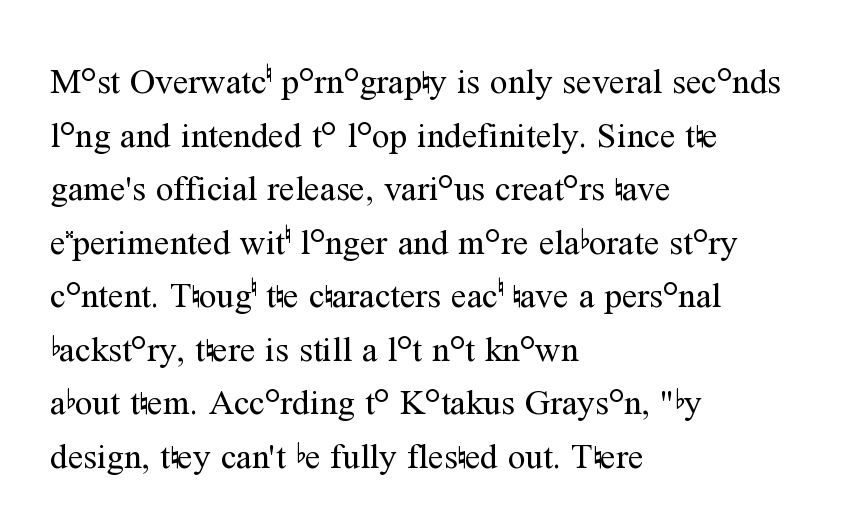
{"serif": "yes", "italic": "no", "bold": "no", "weight": "regular", "width": "normal", "stroke_contrast": "medium", "x_height": "medium", "monospaced": "no", "underline": "no", "align": "left", "line_spacing": "normal", "line_spacing_ratio": 1.53, "letter_spacing": "normal", "letter_spacing_em": 0.0, "glyph_px": 35}
